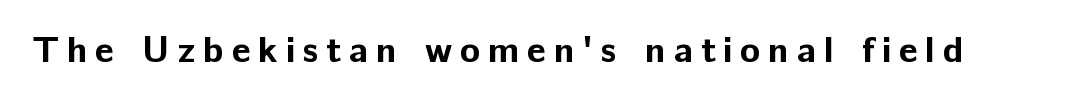
{"serif": "no", "italic": "no", "bold": "yes", "weight": "bold", "width": "normal", "stroke_contrast": "low", "x_height": "medium", "monospaced": "no", "underline": "no", "letter_spacing": "wide", "letter_spacing_em": 0.21, "glyph_px": 37}
